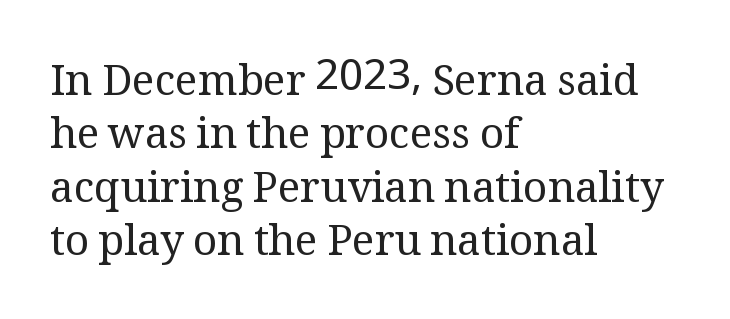
{"serif": "yes", "italic": "no", "bold": "no", "weight": "regular", "width": "normal", "stroke_contrast": "medium", "x_height": "medium", "monospaced": "no", "underline": "no", "align": "left", "line_spacing": "normal", "line_spacing_ratio": 1.27, "letter_spacing": "normal", "letter_spacing_em": 0.0, "glyph_px": 42}
